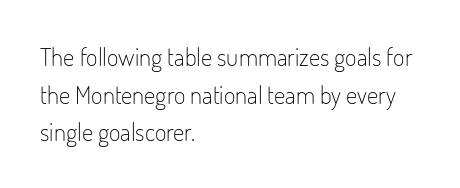
The face used here is rendered with its standard letterfit. Just letters on the line, the space beneath them empty. Caption: face not bold, strokes unweighted. Line spacing here is normal.
